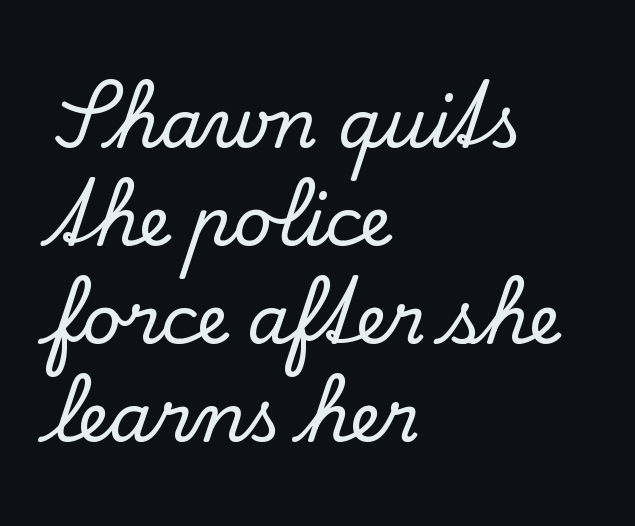
Q: Is the text italic (slanted)? A: Yes.
Q: Is the typeface a serif or a sans-serif typeface? A: Serif.
Q: Is the text underlined? A: No.
Q: How is the paragraph aligned? A: Left-aligned.
Q: Is the spacing between letters normal or unusually wide? A: Normal.
Q: Is the spacing between lines tight, normal or loose? A: Normal.
Q: Width (condensed, normal, or wide)? A: Normal.
Q: Stroke contrast? A: Low.
Q: x-height? A: Small.
Q: Monospaced? A: No.
